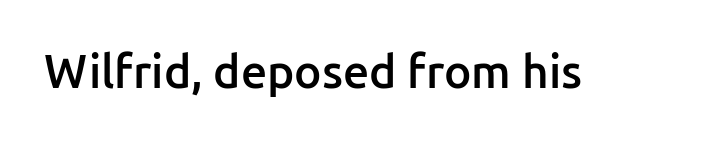
Q: Is the text bold? A: Semi-bold.
Q: Is the text italic (slanted)? A: No, it is upright.
Q: Is the typeface a serif or a sans-serif typeface? A: Sans-serif.
Q: Is the text underlined? A: No.
Q: Is the spacing between letters normal or unusually wide? A: Normal.
Q: Width (condensed, normal, or wide)? A: Normal.
Q: Stroke contrast? A: Low.
Q: x-height? A: Medium.
Q: Monospaced? A: No.
